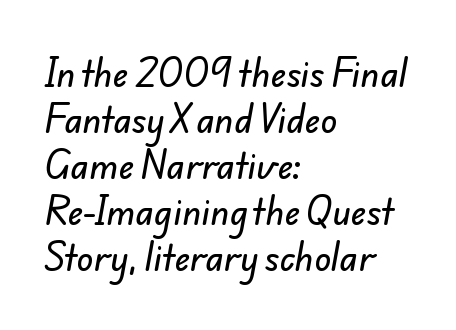
This sample has the flowing, uneven cadence of proportional lettering. The typesetter chose a ragged-right arrangement here. Baseline-to-baseline distance is the conventional proportion of letter height. Nobody drew a line under any word here. The passage shown has conventional tracking throughout.
